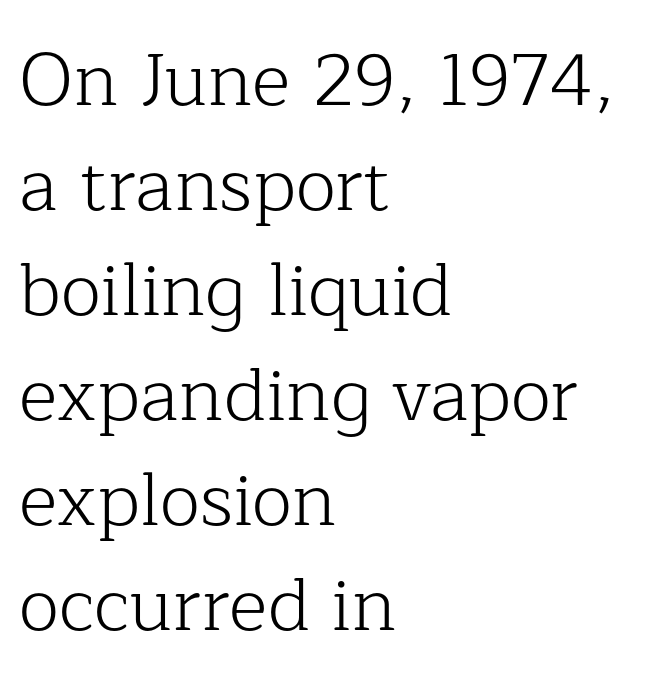
The image shows 74 px light serif type, upright; set left-aligned, normal line spacing (1.42x), normal letter spacing, not underlined; low stroke contrast and a medium x-height.
